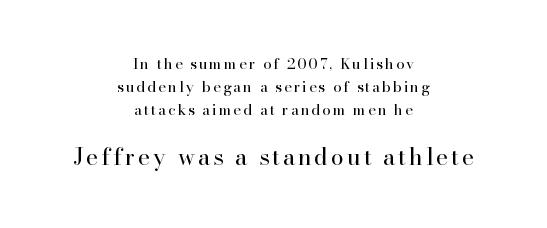
The image shows 23 px text type, upright; set centered, normal line spacing (1.53x), not underlined; the second (bottom) block is 1.53x larger.
